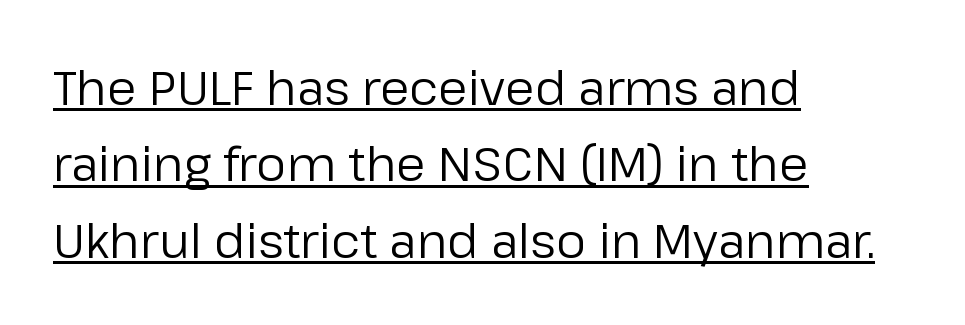
Q: Is the text bold? A: No.
Q: Is the text italic (slanted)? A: No, it is upright.
Q: Is the typeface a serif or a sans-serif typeface? A: Sans-serif.
Q: Is the text underlined? A: Yes.
Q: How is the paragraph aligned? A: Left-aligned.
Q: Is the spacing between letters normal or unusually wide? A: Normal.
Q: Is the spacing between lines tight, normal or loose? A: Normal.
Q: Width (condensed, normal, or wide)? A: Normal.
Q: Stroke contrast? A: Low.
Q: x-height? A: Medium.
Q: Monospaced? A: No.
